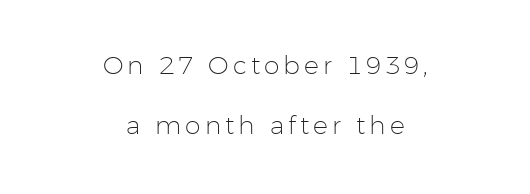
{"italic": "no", "bold": "no", "underline": "no", "align": "center", "line_spacing": "loose", "line_spacing_ratio": 2.39, "glyph_px": 25}
